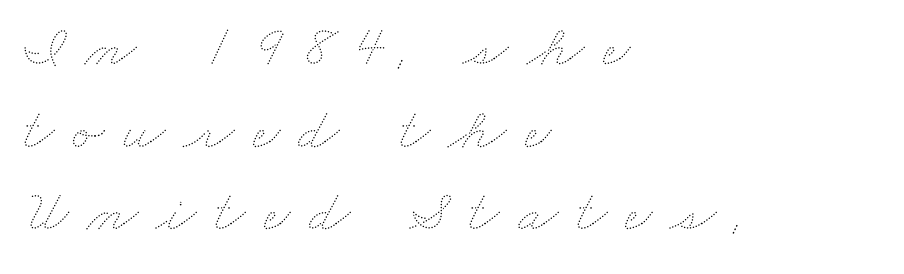
{"bold": "no", "weight": "thin", "width": "wide", "stroke_contrast": "medium", "x_height": "small", "monospaced": "no", "underline": "no", "align": "left", "line_spacing": "normal", "line_spacing_ratio": 1.4, "letter_spacing": "wide", "letter_spacing_em": 0.31, "glyph_px": 59}
